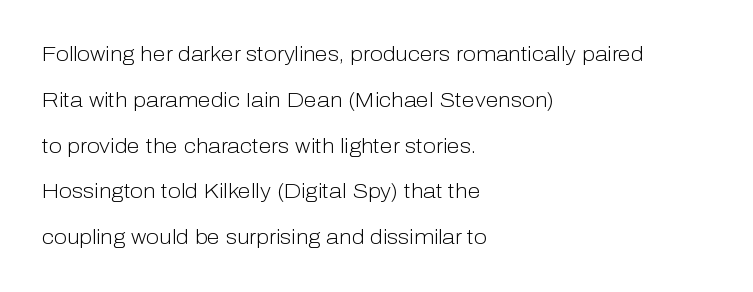
The image shows 21 px text type, upright; set left-aligned, loose line spacing (2.18x), normal letter spacing, not underlined.
